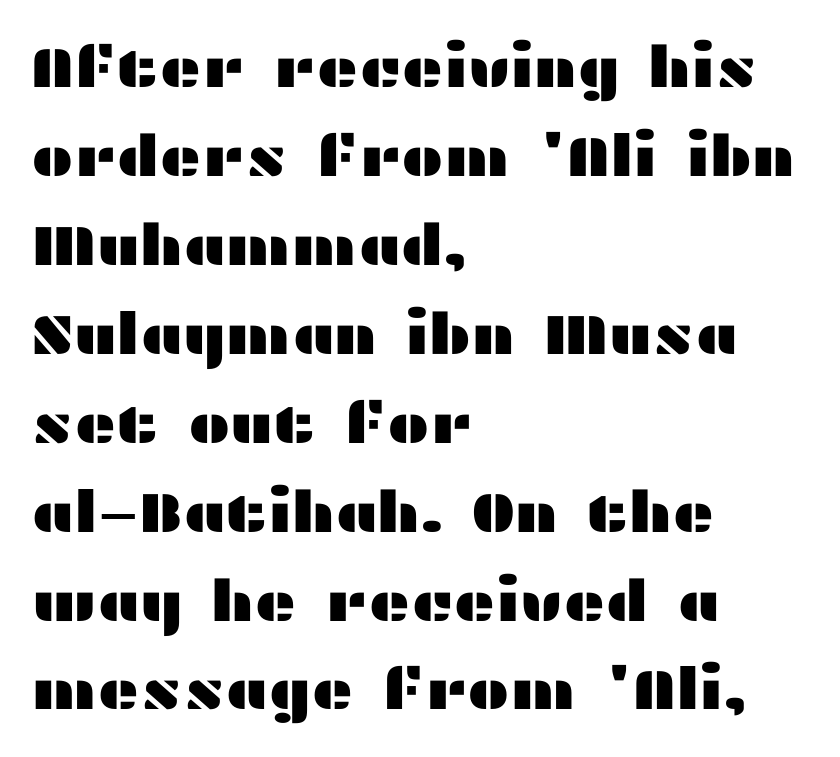
Q: Is the text italic (slanted)? A: No, it is upright.
Q: Is the typeface a serif or a sans-serif typeface? A: Sans-serif.
Q: Is the text underlined? A: No.
Q: How is the paragraph aligned? A: Left-aligned.
Q: Is the spacing between letters normal or unusually wide? A: Normal.
Q: Is the spacing between lines tight, normal or loose? A: Normal.
Q: Width (condensed, normal, or wide)? A: Wide.
Q: Stroke contrast? A: Medium.
Q: x-height? A: Medium.
Q: Monospaced? A: No.
